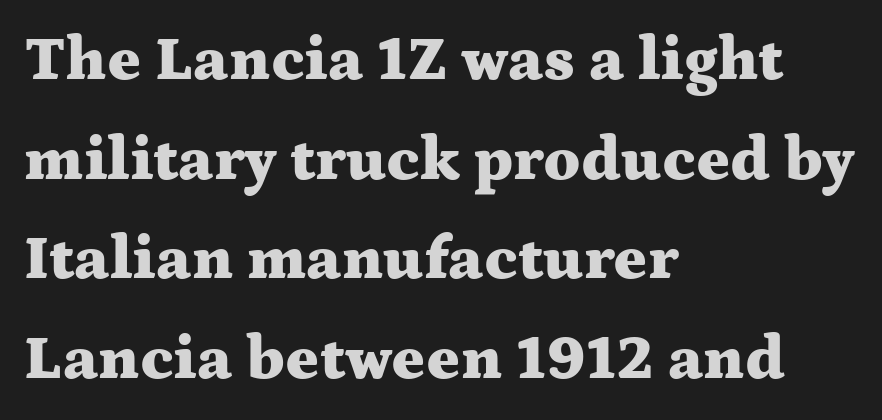
The image shows 63 px heavy, wide serif type, upright; set left-aligned, normal line spacing (1.58x), normal letter spacing, not underlined; medium stroke contrast and a medium x-height.
